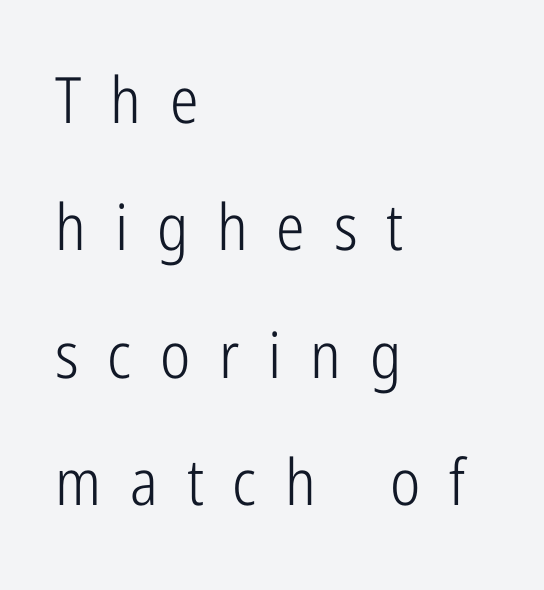
The image shows 64 px light, condensed sans-serif type, upright; set left-aligned, loose line spacing (1.99x), unusually wide letter spacing (+0.45 em), not underlined; low stroke contrast and a medium x-height.
